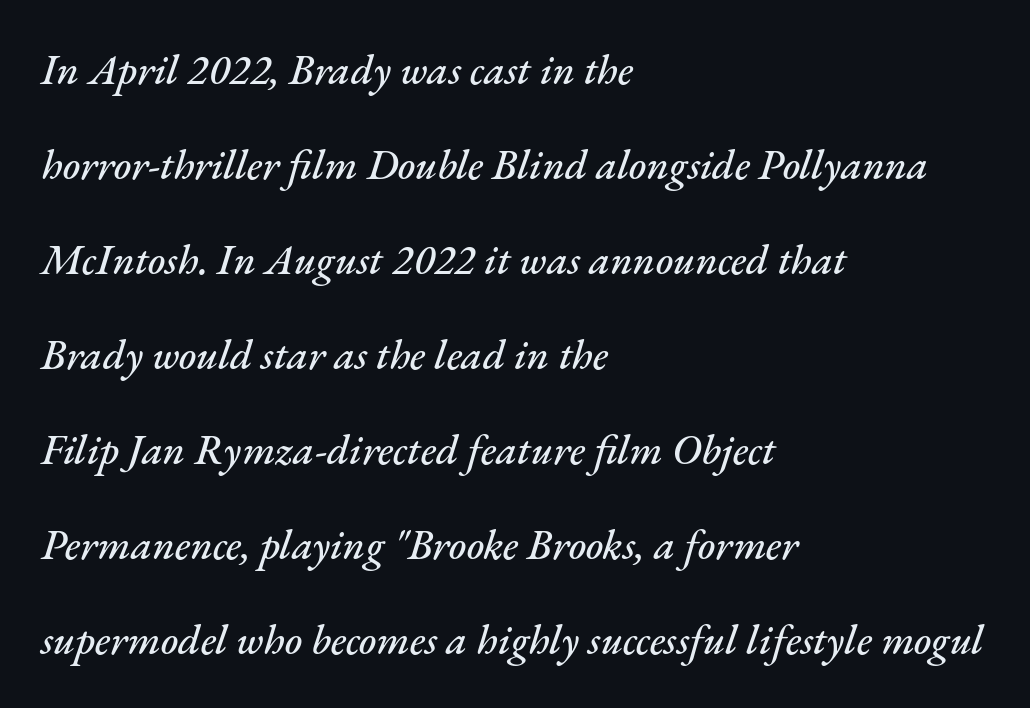
{"italic": "yes", "lean": "right", "slant_degrees": 17, "width": "normal", "stroke_contrast": "medium", "x_height": "small", "monospaced": "no", "underline": "no", "align": "left", "line_spacing": "loose", "line_spacing_ratio": 2.26, "letter_spacing": "normal", "letter_spacing_em": 0.0, "glyph_px": 42}
